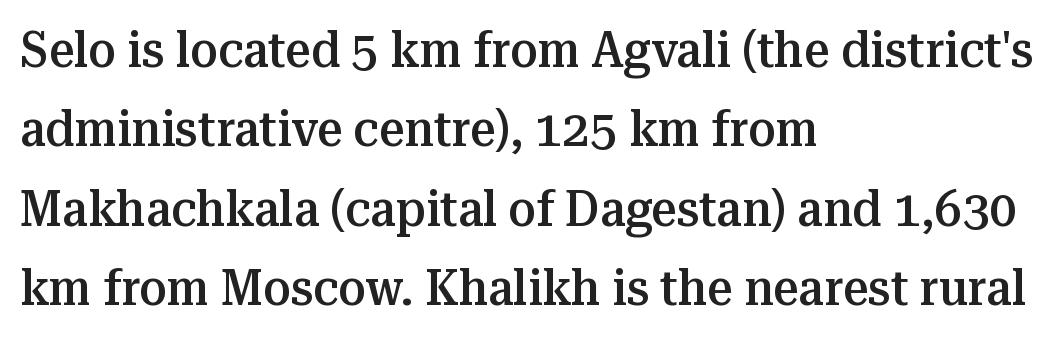
A somewhat darkened texture: the type is semibold rather than bold. Does the copy run flush right? No — it runs flush left. The line-height multiplier appears to be the usual default. Caption: standard tracking, unaltered. Stroke terminals: seriffed. Glance below the letters and you will spot only blank space.
